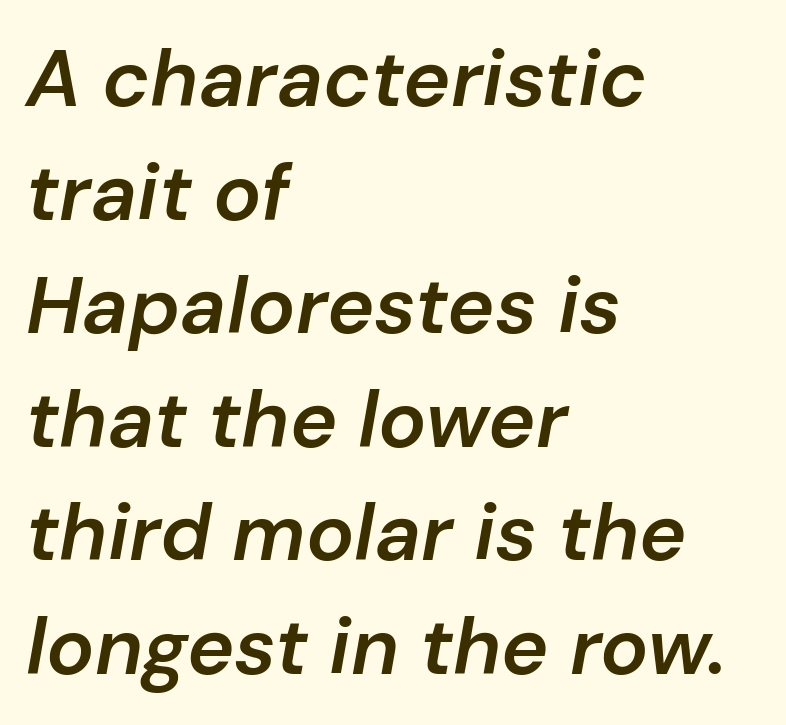
The image shows 80 px semibold type, italic (leaning right); set left-aligned, normal line spacing (1.42x), normal letter spacing, not underlined; low stroke contrast and a medium x-height.
